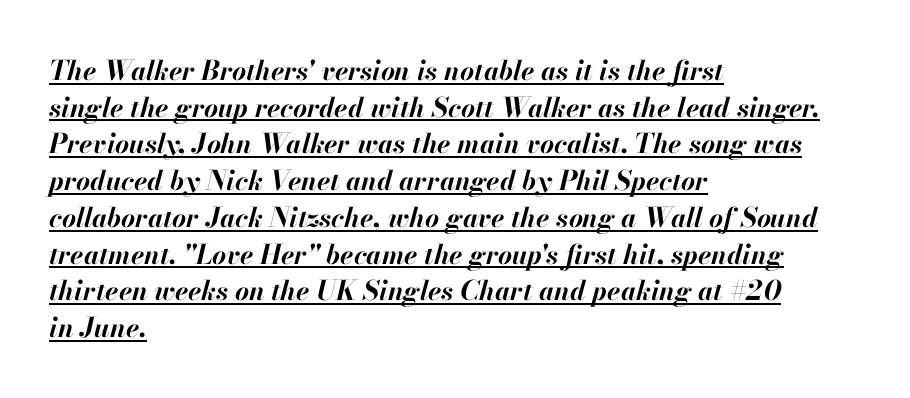
The image shows 27 px bold type, italic (leaning right); set left-aligned, normal line spacing (1.36x), normal letter spacing, underlined.
